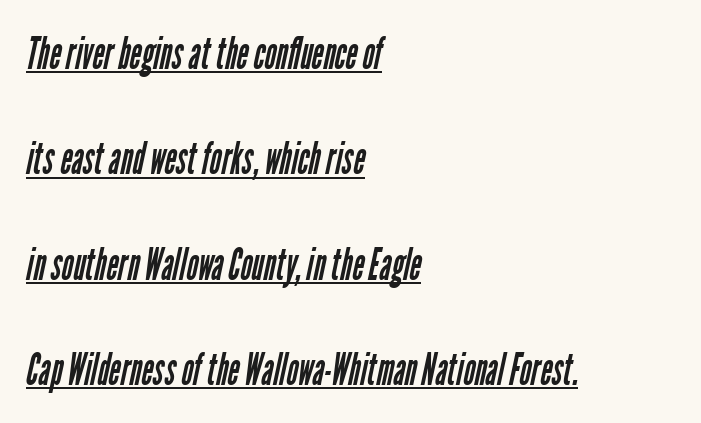
The image shows 45 px regular-weight, condensed sans-serif type; set left-aligned, loose line spacing (2.34x), normal letter spacing, underlined; low stroke contrast and a medium x-height.
